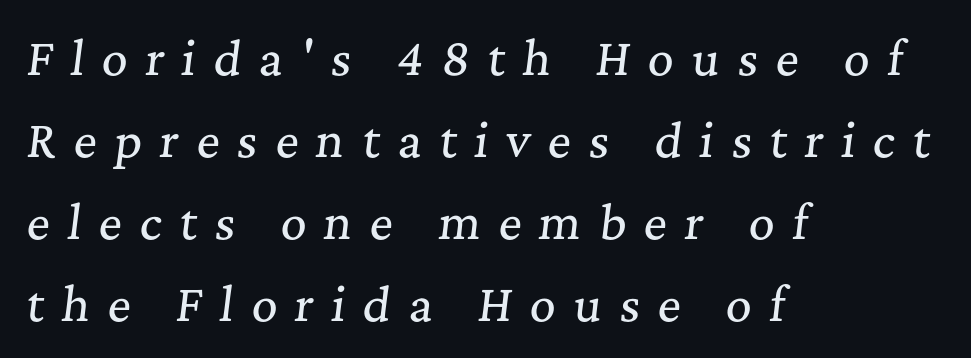
Q: Is the text italic (slanted)? A: Yes, it leans right by about 7 degrees.
Q: Is the typeface a serif or a sans-serif typeface? A: Serif.
Q: Is the text underlined? A: No.
Q: How is the paragraph aligned? A: Left-aligned.
Q: Is the spacing between letters normal or unusually wide? A: Unusually wide.
Q: Width (condensed, normal, or wide)? A: Normal.
Q: Stroke contrast? A: Medium.
Q: x-height? A: Medium.
Q: Monospaced? A: No.
